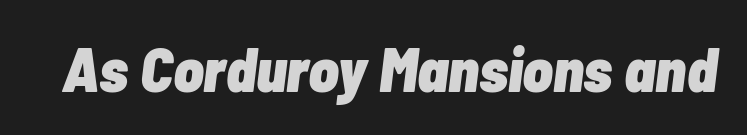
{"italic": "yes", "lean": "right", "slant_degrees": 7, "bold": "yes", "weight": "heavy", "width": "condensed", "stroke_contrast": "low", "x_height": "medium", "monospaced": "no", "underline": "no", "letter_spacing": "normal", "letter_spacing_em": 0.0, "glyph_px": 62}
